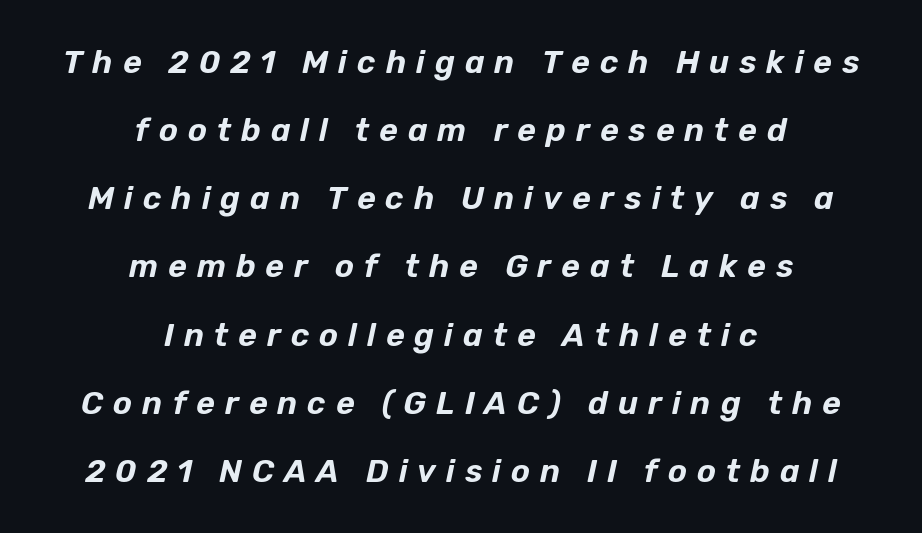
Every row of glyphs is offset so its center matches the block's center. Is this a fixed-width face? No — the glyphs have proportional, varying widths. Glance below the letters and you will spot only blank space. The tracking reads as deliberately expanded to a designer's eye. The passage shown leans; its letterforms are oblique. Loosely led — the rows are spread out.
